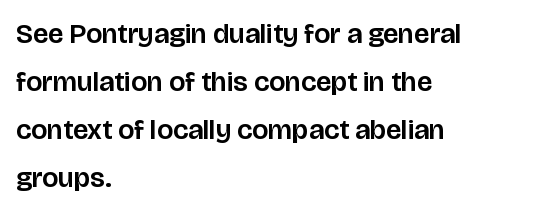
Q: Is the text italic (slanted)? A: No, it is upright.
Q: Is the typeface a serif or a sans-serif typeface? A: Sans-serif.
Q: Is the text underlined? A: No.
Q: How is the paragraph aligned? A: Left-aligned.
Q: Is the spacing between letters normal or unusually wide? A: Normal.
Q: Width (condensed, normal, or wide)? A: Normal.
Q: Stroke contrast? A: Low.
Q: x-height? A: Large.
Q: Monospaced? A: No.
